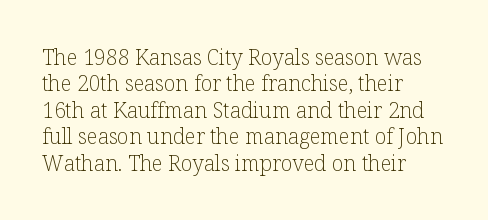
The image shows 21 px text type, upright; set left-aligned, normal line spacing (1.26x), normal letter spacing, not underlined.
